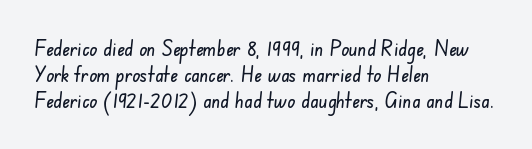
Visually the block forms a straight wall on the left and a jagged coastline on the right. Whoever set this chose a conventional vertical rhythm. The words here are not underlined. Short note: letters normally spaced.
